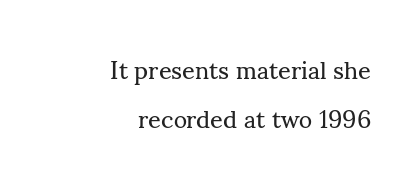
The image shows 25 px text type, upright; set right-aligned, loose line spacing (1.97x), normal letter spacing, not underlined.
